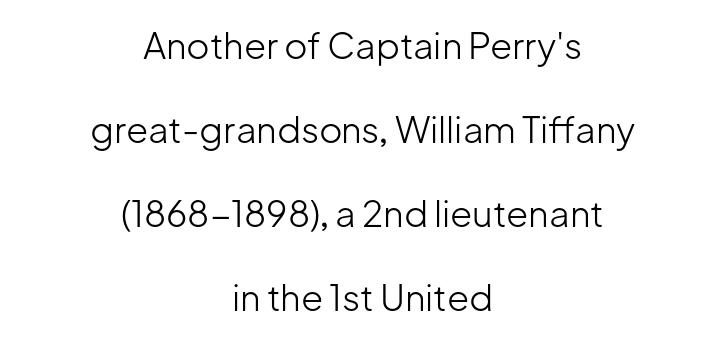
Each letter keeps its own natural width here, so spacing adapts to shape. Teacher's note: observe the equal gaps on both sides — that is centered alignment. The font is comparable to plain body text, perhaps lighter. You could fit nearly another row in the gap between these rows.
